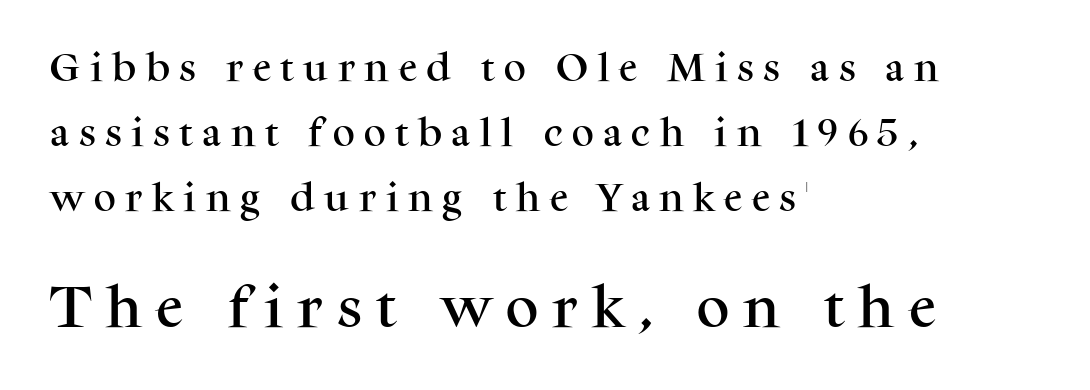
{"serif": "yes", "italic": "no", "width": "normal", "stroke_contrast": "medium", "x_height": "medium", "monospaced": "no", "underline": "no", "align": "left", "line_spacing": "loose", "line_spacing_ratio": 2.09, "letter_spacing": "wide", "letter_spacing_em": 0.31, "larger_block": "second", "size_ratio": 1.48, "glyph_px": 46}
